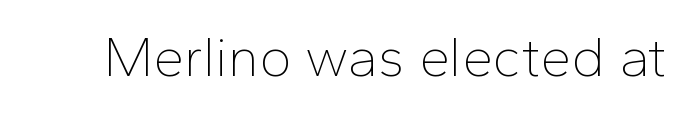
{"serif": "no", "italic": "no", "bold": "no", "weight": "thin", "width": "normal", "stroke_contrast": "low", "x_height": "medium", "monospaced": "no", "underline": "no", "letter_spacing": "normal", "letter_spacing_em": 0.0, "glyph_px": 55}
